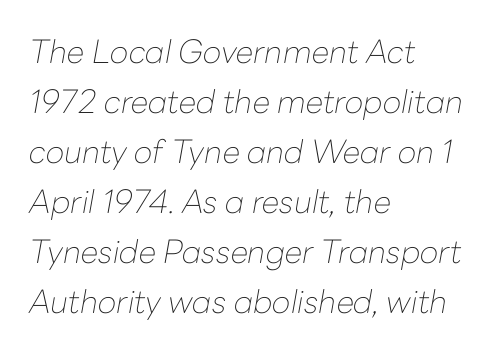
Does extra space separate the letters? No, they use regular spacing. If you drew a ruler down the left edge, every line would touch it. Each new line begins a customary step beneath the previous one. This is not heavy type; no bold has been used. Each letter keeps its own natural width here, so spacing adapts to shape.
